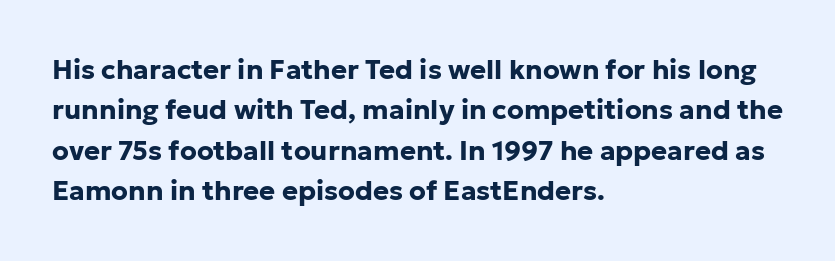
The image shows 27 px bold type, upright; set left-aligned, normal line spacing (1.5x), normal letter spacing, not underlined.
